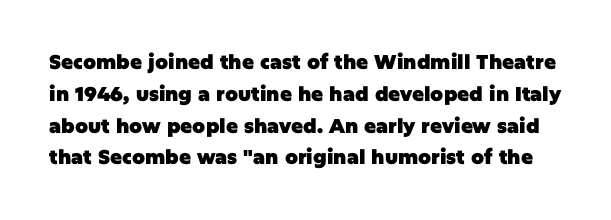
{"italic": "no", "bold": "yes", "underline": "no", "line_spacing": "normal", "line_spacing_ratio": 1.59, "letter_spacing": "normal", "letter_spacing_em": 0.0, "glyph_px": 20}
